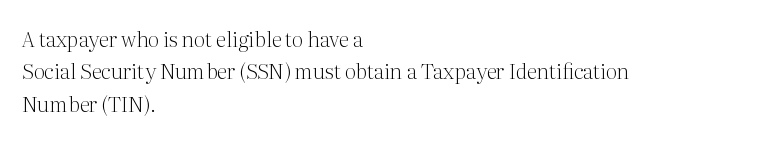
Q: Is the text bold? A: No.
Q: Is the text italic (slanted)? A: No, it is upright.
Q: Is the text underlined? A: No.
Q: How is the paragraph aligned? A: Left-aligned.
Q: Is the spacing between letters normal or unusually wide? A: Normal.
Q: Is the spacing between lines tight, normal or loose? A: Normal.
